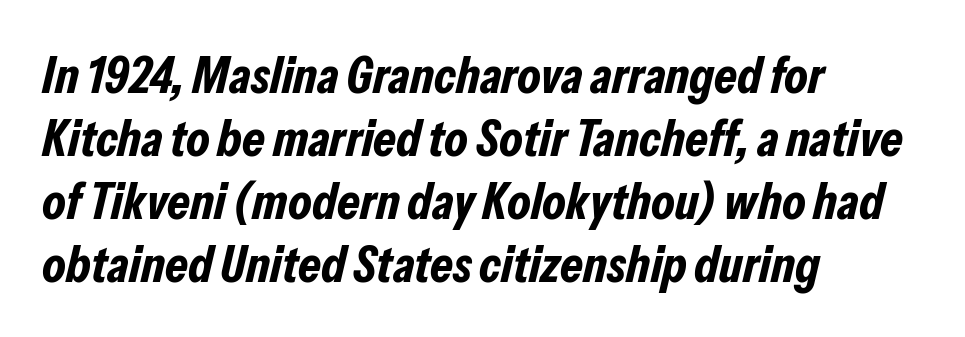
When letters slant like this, we call the style italic. The gap between lines stays unmarked. The face used here is proportionally spaced, like ordinary book or web type. Each line starts at the same left margin while the right side varies. The typesetting leans heavy: a genuine bold. No extra tracking has been applied to these lines.
